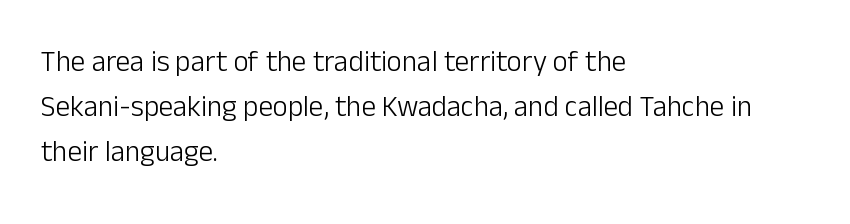
The image shows 29 px light sans-serif type, upright; set left-aligned, normal line spacing (1.56x), normal letter spacing, not underlined; low stroke contrast and a medium x-height.
